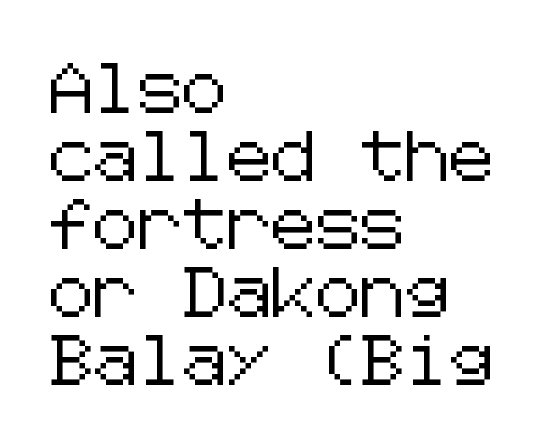
{"serif": "no", "italic": "no", "width": "normal", "stroke_contrast": "low", "x_height": "medium", "underline": "no", "align": "left", "line_spacing": "normal", "line_spacing_ratio": 1.36, "letter_spacing": "normal", "letter_spacing_em": 0.0, "glyph_px": 50}
